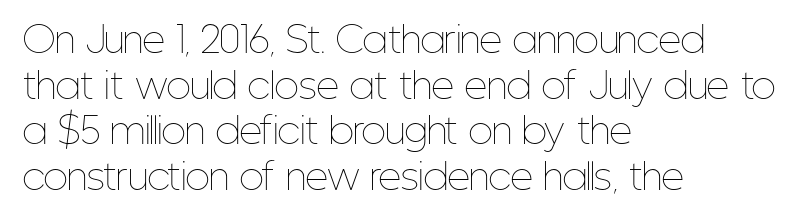
{"italic": "no", "bold": "no", "weight": "thin", "width": "condensed", "stroke_contrast": "low", "x_height": "medium", "monospaced": "no", "underline": "no", "align": "left", "line_spacing": "normal", "line_spacing_ratio": 1.27, "letter_spacing": "normal", "letter_spacing_em": 0.0, "glyph_px": 36}
